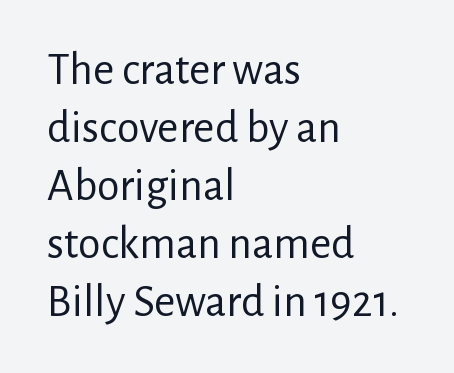
This sample uses plain, unmodified letter spacing. The lines are quadded left. Whoever set this chose a conventional vertical rhythm. No feet cap the strokes, marking this as sans-serif type. Here the designer chose a conventional face with non-uniform glyph widths. A roman cut, with each character standing at attention.
